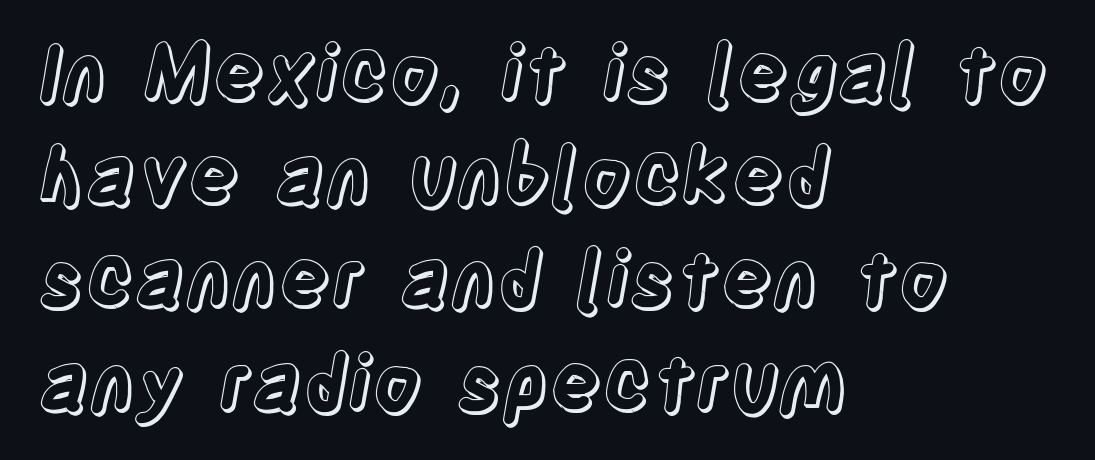
Q: Is the text italic (slanted)? A: Yes.
Q: Is the text underlined? A: No.
Q: How is the paragraph aligned? A: Left-aligned.
Q: Is the spacing between letters normal or unusually wide? A: Normal.
Q: Is the spacing between lines tight, normal or loose? A: Normal.
Q: Width (condensed, normal, or wide)? A: Condensed.
Q: x-height? A: Large.
Q: Monospaced? A: No.
